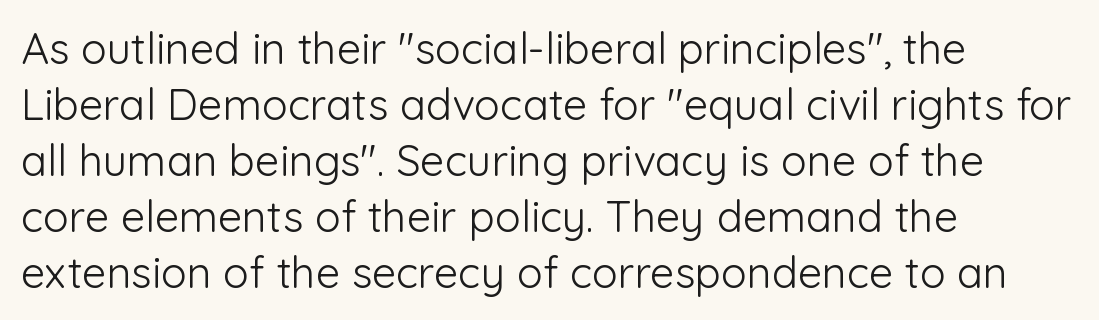
{"serif": "no", "italic": "no", "bold": "no", "weight": "light", "width": "normal", "stroke_contrast": "low", "x_height": "medium", "monospaced": "no", "underline": "no", "align": "left", "line_spacing": "normal", "line_spacing_ratio": 1.3, "letter_spacing": "normal", "letter_spacing_em": 0.0, "glyph_px": 43}
